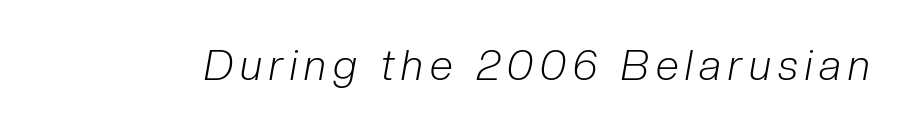
The image shows 42 px light, condensed type, italic (leaning right); set not underlined; low stroke contrast and a medium x-height.
